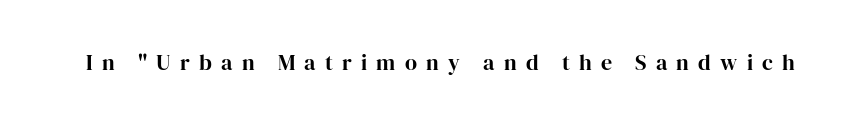
The image shows 22 px text type, upright; set unusually wide letter spacing (+0.42 em), not underlined.
